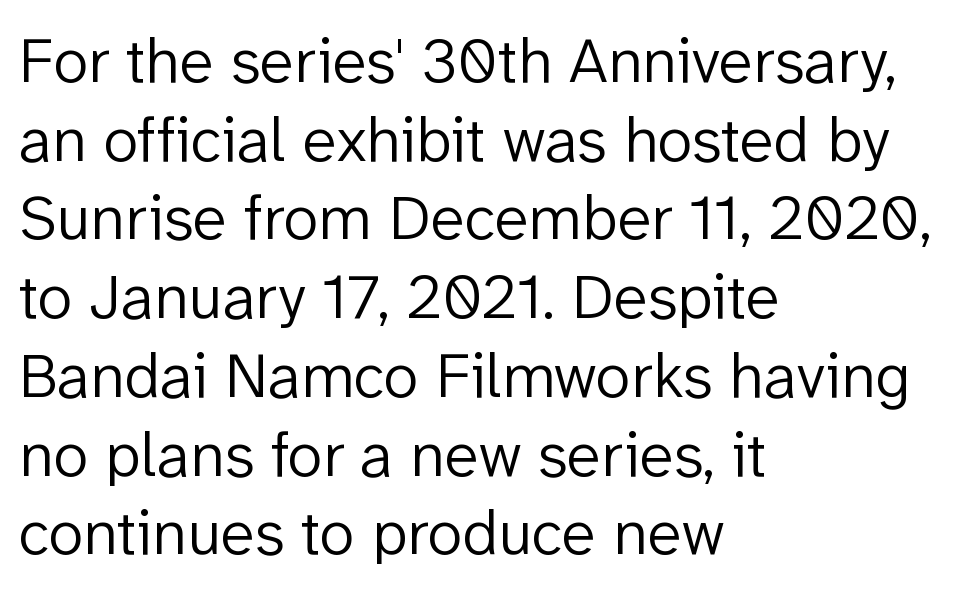
Typeset ragged right — the left edge is the straight one. Has an underline been added? It has not. Nope, not italic — everything's standing straight. On a weight scale, this lands at 450 or below.
